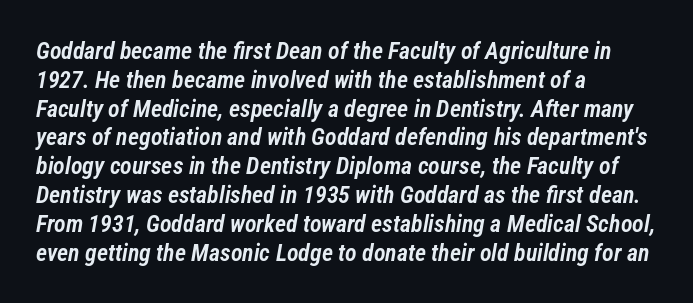
Words float on clear page, feet unadorned. Standard letterfit; no display-style spreading of the glyphs. Semibold letterforms, between regular and bold. Compared with a centered layout, this one pins lines to the left instead.
